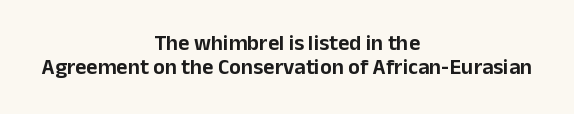
Is the letter spacing exaggerated? No — it looks like the ordinary default. Descender tails drop into unmarked territory. Is there any slant? The stems are plumb. This block would grow much taller if given ordinary leading; it's compressed now. Notice how the passage keeps no hard edge, just a central spine.
